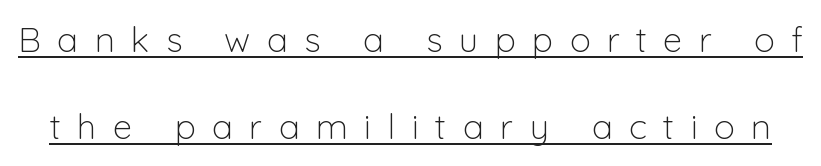
{"serif": "no", "italic": "no", "bold": "no", "weight": "light", "width": "normal", "stroke_contrast": "low", "x_height": "medium", "monospaced": "no", "underline": "yes", "line_spacing": "loose", "line_spacing_ratio": 2.49, "letter_spacing": "wide", "letter_spacing_em": 0.47, "glyph_px": 35}
